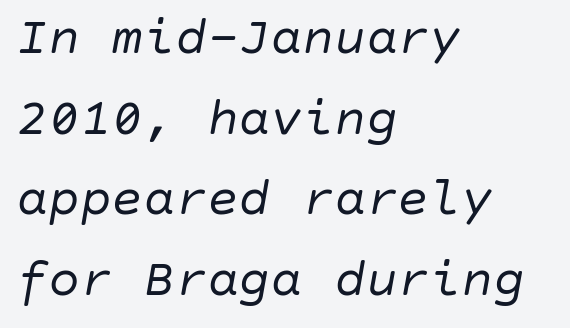
{"italic": "yes", "lean": "right", "slant_degrees": 10, "bold": "no", "weight": "regular", "width": "normal", "stroke_contrast": "low", "x_height": "large", "underline": "no", "align": "left", "line_spacing": "normal", "line_spacing_ratio": 1.52, "letter_spacing": "normal", "letter_spacing_em": 0.0, "glyph_px": 53}
